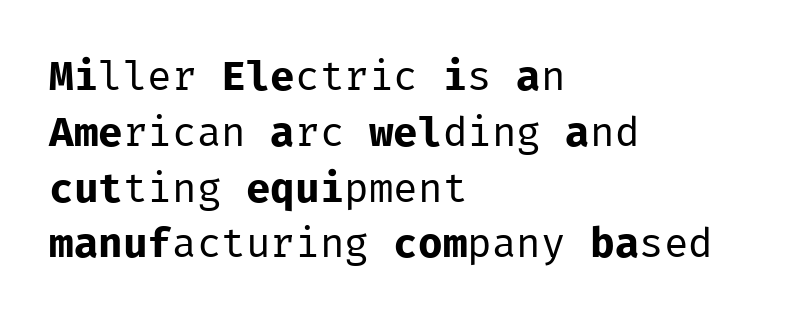
{"serif": "no", "italic": "no", "bold": "no", "weight": "regular", "width": "normal", "stroke_contrast": "low", "x_height": "medium", "monospaced": "yes", "underline": "no", "align": "left", "line_spacing": "normal", "line_spacing_ratio": 1.36, "letter_spacing": "normal", "letter_spacing_em": 0.0, "glyph_px": 41}
